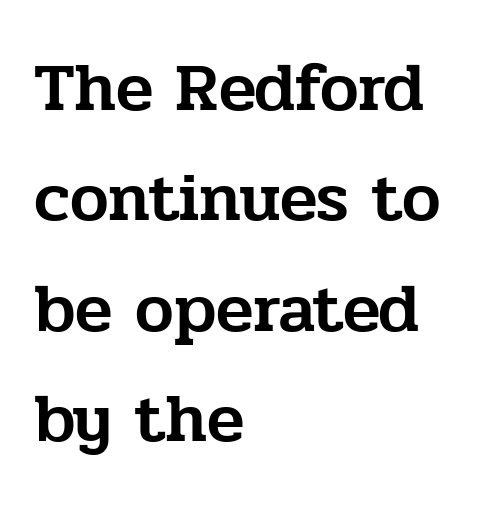
{"serif": "yes", "italic": "no", "width": "normal", "stroke_contrast": "low", "x_height": "medium", "monospaced": "no", "underline": "no", "align": "left", "line_spacing": "normal", "line_spacing_ratio": 1.6, "letter_spacing": "normal", "letter_spacing_em": 0.0, "glyph_px": 69}
